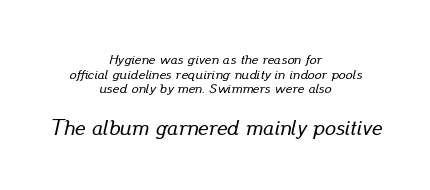
{"italic": "yes", "lean": "right", "slant_degrees": 13, "underline": "no", "align": "center", "line_spacing": "tight", "line_spacing_ratio": 1.05, "letter_spacing": "normal", "letter_spacing_em": 0.0, "larger_block": "second", "size_ratio": 1.57, "glyph_px": 22}
